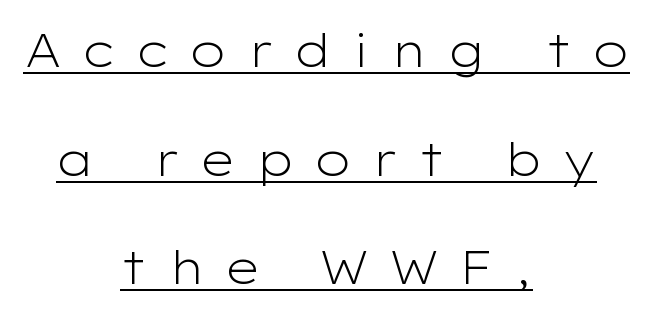
Q: Is the text bold? A: No.
Q: Is the text italic (slanted)? A: No, it is upright.
Q: Is the typeface a serif or a sans-serif typeface? A: Sans-serif.
Q: Is the text underlined? A: Yes.
Q: How is the paragraph aligned? A: Centered.
Q: Is the spacing between letters normal or unusually wide? A: Unusually wide.
Q: Is the spacing between lines tight, normal or loose? A: Loose.
Q: Width (condensed, normal, or wide)? A: Wide.
Q: Stroke contrast? A: Low.
Q: x-height? A: Medium.
Q: Monospaced? A: No.
